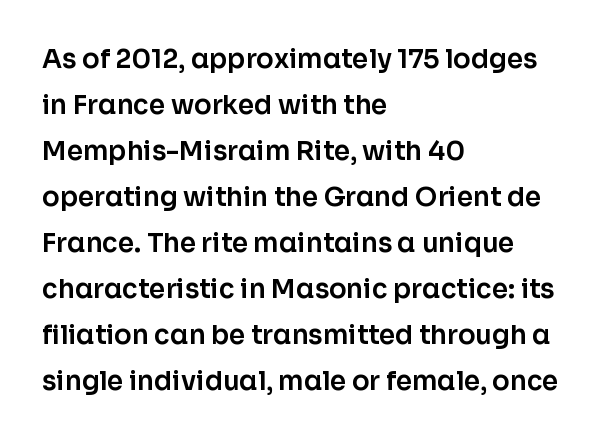
Q: Is the text italic (slanted)? A: No, it is upright.
Q: Is the text underlined? A: No.
Q: How is the paragraph aligned? A: Left-aligned.
Q: Is the spacing between letters normal or unusually wide? A: Normal.
